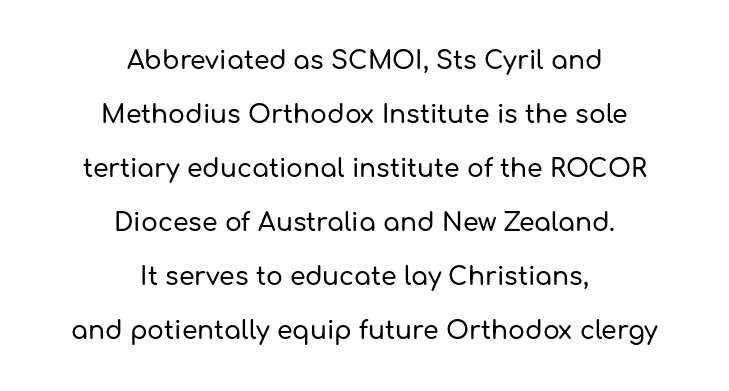
Q: Is the text italic (slanted)? A: No, it is upright.
Q: Is the text underlined? A: No.
Q: How is the paragraph aligned? A: Centered.
Q: Is the spacing between letters normal or unusually wide? A: Normal.
Q: Is the spacing between lines tight, normal or loose? A: Loose.
